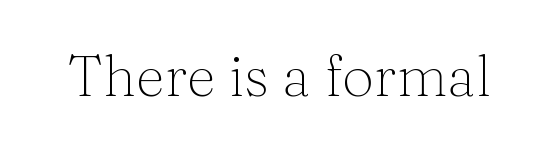
The typeface chosen for these lines features serifs. A roman cut, with each character standing at attention. Words appear dense and cohesive because spacing is normal. Only glyphs here, with clear space below each row. Note the varied advance widths — an 'i' is clearly narrower than an 'm'. Think standard paragraph weight, or any step lighter than that.
